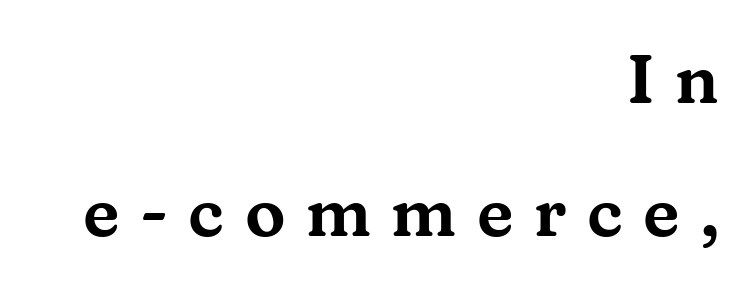
The image shows 68 px wide serif type, upright; set right-aligned, loose line spacing (1.96x), unusually wide letter spacing (+0.3 em), not underlined; medium stroke contrast and a medium x-height.
